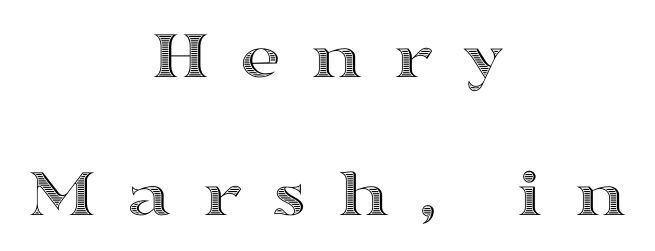
{"italic": "no", "width": "wide", "x_height": "medium", "monospaced": "no", "underline": "no", "align": "center", "line_spacing": "loose", "line_spacing_ratio": 1.95, "letter_spacing": "wide", "letter_spacing_em": 0.4, "glyph_px": 71}
